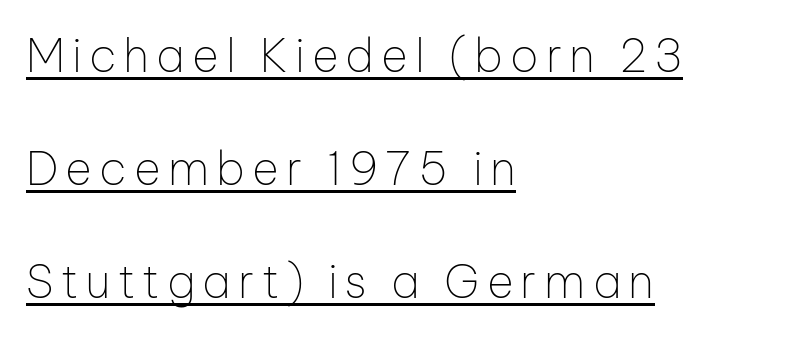
{"serif": "no", "italic": "no", "bold": "no", "weight": "thin", "width": "normal", "stroke_contrast": "low", "x_height": "medium", "monospaced": "no", "underline": "yes", "align": "left", "line_spacing": "loose", "line_spacing_ratio": 2.46, "glyph_px": 46}
